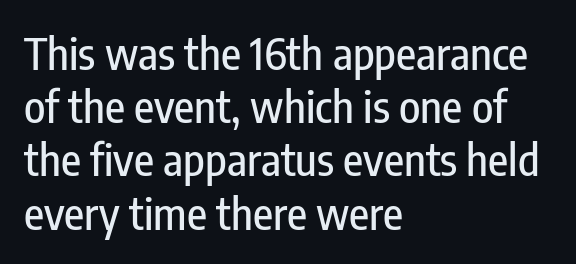
Letterform terminals end flat and unadorned throughout the passage. Does extra space separate the letters? No, they use regular spacing. The letters stand straight up with perfectly vertical stems. The space directly below the letters is spotless. You could not count columns in this text — the font is proportionally spaced.
